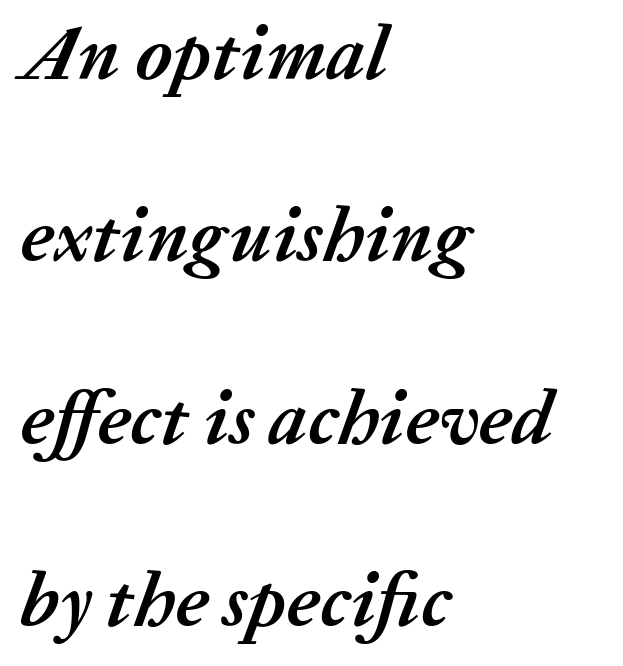
Q: Is the text bold? A: Yes.
Q: Is the text italic (slanted)? A: Yes, it leans right by about 20 degrees.
Q: Is the text underlined? A: No.
Q: How is the paragraph aligned? A: Left-aligned.
Q: Is the spacing between letters normal or unusually wide? A: Normal.
Q: Is the spacing between lines tight, normal or loose? A: Loose.
Q: Width (condensed, normal, or wide)? A: Normal.
Q: Stroke contrast? A: Medium.
Q: x-height? A: Medium.
Q: Monospaced? A: No.
